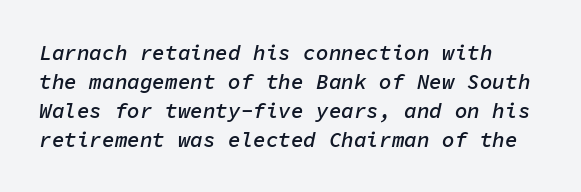
Q: Is the text bold? A: Semi-bold.
Q: Is the text italic (slanted)? A: Yes, it leans right by about 11 degrees.
Q: Is the text underlined? A: No.
Q: Is the spacing between letters normal or unusually wide? A: Normal.
Q: Is the spacing between lines tight, normal or loose? A: Normal.
